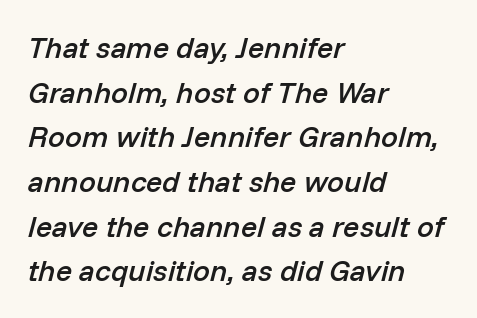
{"italic": "yes", "lean": "right", "slant_degrees": 14, "bold": "semi", "weight": "semibold", "width": "normal", "stroke_contrast": "low", "x_height": "medium", "monospaced": "no", "underline": "no", "align": "left", "line_spacing": "normal", "line_spacing_ratio": 1.49, "letter_spacing": "normal", "letter_spacing_em": 0.0, "glyph_px": 30}
